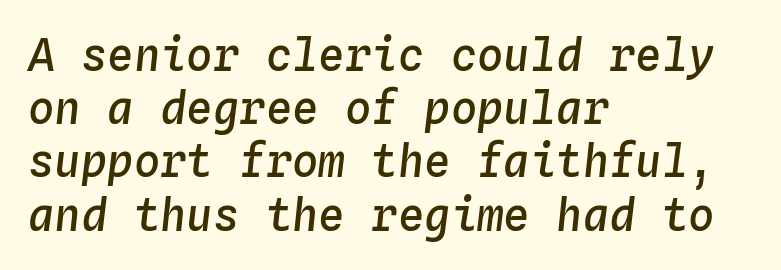
{"italic": "yes", "lean": "right", "slant_degrees": 4, "bold": "semi", "weight": "semibold", "width": "normal", "stroke_contrast": "low", "x_height": "medium", "monospaced": "yes", "underline": "no", "align": "left", "line_spacing_ratio": 1.21, "letter_spacing": "normal", "letter_spacing_em": 0.0, "glyph_px": 44}
